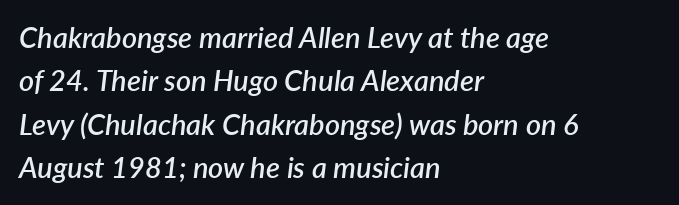
Horizontal bands of white between lines are of average thickness. The string is rendered with underlining switched off. Here the glyphs are tracked normally, forming tight word shapes. As a designer I'd log this as weight 600, semibold. Teacher's note: observe the even left margin — that is flush-left alignment.
